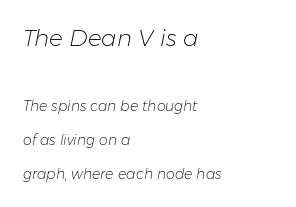
Q: Is the text bold? A: No.
Q: Is the text italic (slanted)? A: Yes, it leans right by about 11 degrees.
Q: Is the text underlined? A: No.
Q: How is the paragraph aligned? A: Left-aligned.
Q: Is the spacing between letters normal or unusually wide? A: Normal.
Q: Is the spacing between lines tight, normal or loose? A: Loose.
Q: Which block of text is set in a larger size, the first (top) or the second (bottom)? A: The first (top) one.
